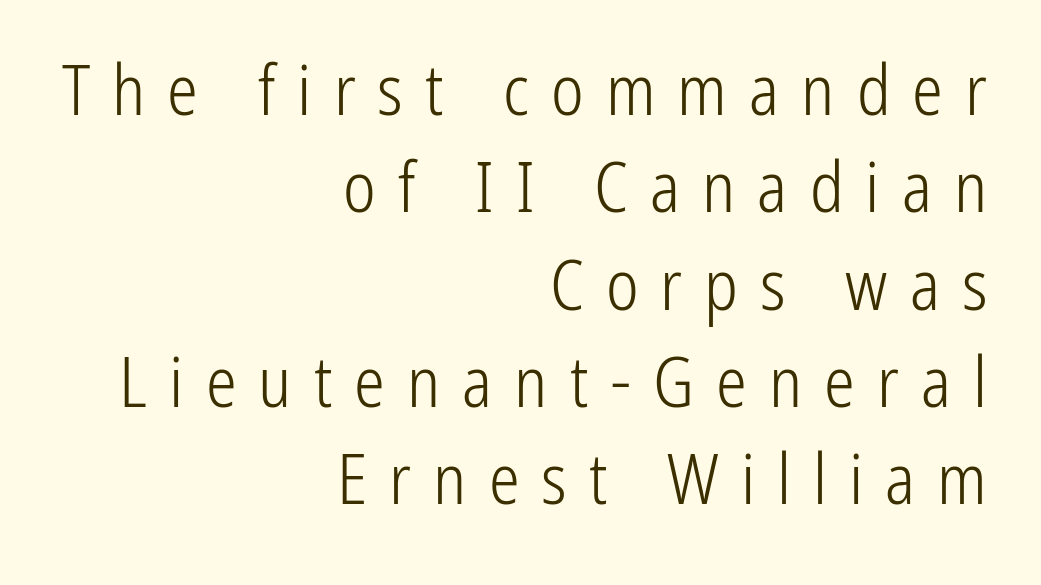
The specimen omits any rule beneath the text block's lines. All the whitespace from short lines collects on the left. If you drew a line through each stem, it would be perfectly vertical. Examine the stroke ends and you'll find no serifs. Tracking here is generous; glyphs stand well apart from one another. Stem width sits at or under what a default text font uses.
